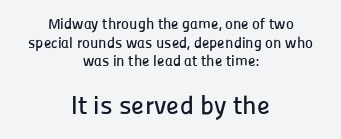
The image shows 26 px text type, upright; set centered, normal line spacing (1.25x), normal letter spacing, not underlined; the second (bottom) block is 1.73x larger.
